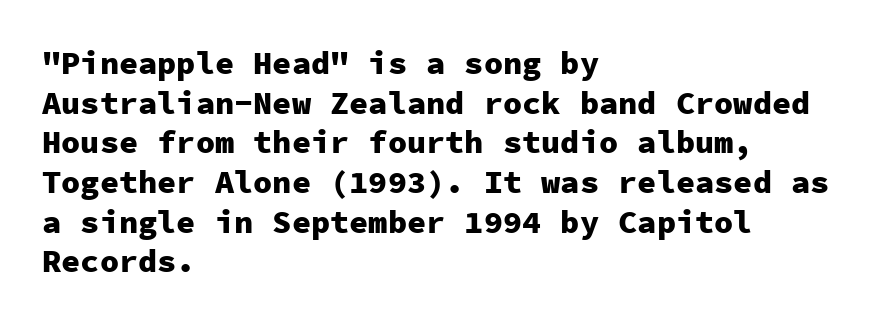
When letters stand straight like this, we call the style roman or upright. Letters rest on an invisible, unmarked baseline. This sample has the even, mechanical cadence of fixed-width lettering. Inter-character spacing is left at the font's built-in metrics. How heavy is the stroke? Heavy — this is a bold. Notice how the passage keeps a crisp vertical edge on the left only.
